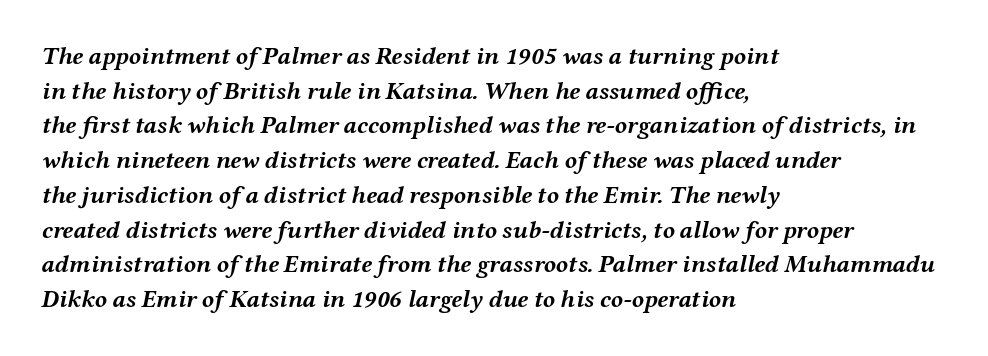
{"italic": "yes", "lean": "right", "slant_degrees": 12, "bold": "yes", "underline": "no", "align": "left", "line_spacing": "normal", "line_spacing_ratio": 1.39, "letter_spacing": "normal", "letter_spacing_em": 0.0, "glyph_px": 25}
